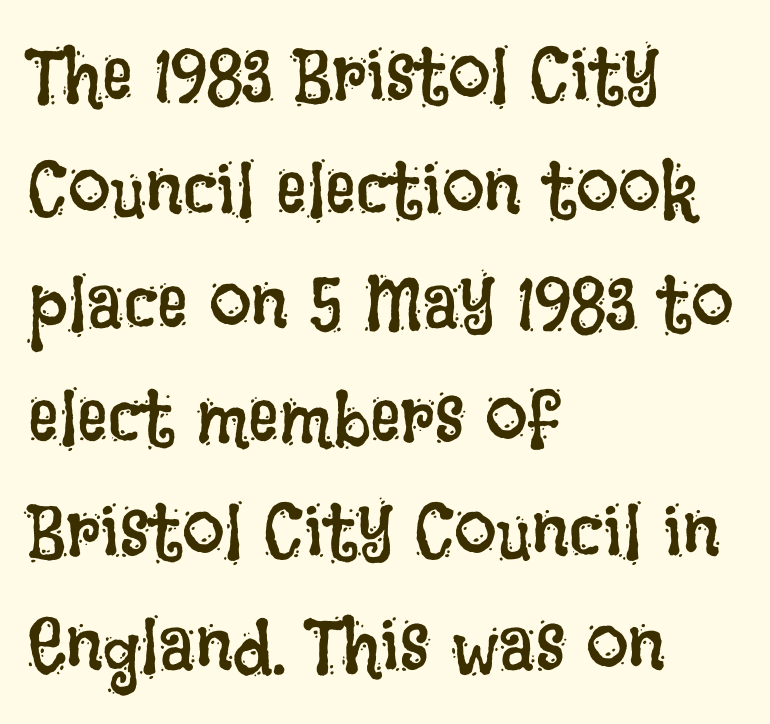
Q: Is the text bold? A: No.
Q: Is the text italic (slanted)? A: No, it is upright.
Q: Is the text underlined? A: No.
Q: How is the paragraph aligned? A: Left-aligned.
Q: Is the spacing between letters normal or unusually wide? A: Normal.
Q: Is the spacing between lines tight, normal or loose? A: Normal.
Q: Width (condensed, normal, or wide)? A: Condensed.
Q: Stroke contrast? A: Low.
Q: x-height? A: Large.
Q: Monospaced? A: No.
